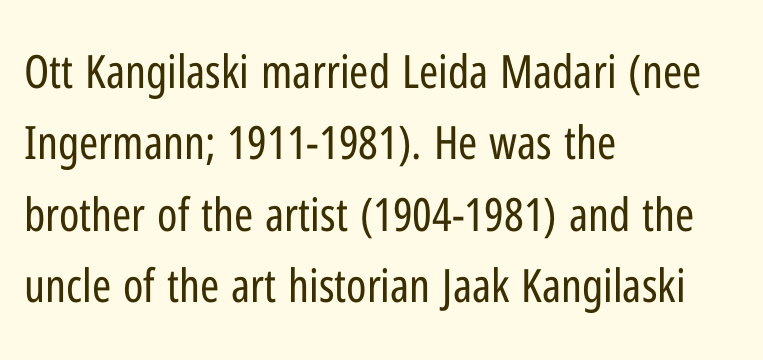
Q: Is the text bold? A: No.
Q: Is the text italic (slanted)? A: No, it is upright.
Q: Is the typeface a serif or a sans-serif typeface? A: Sans-serif.
Q: Is the text underlined? A: No.
Q: How is the paragraph aligned? A: Left-aligned.
Q: Is the spacing between letters normal or unusually wide? A: Normal.
Q: Is the spacing between lines tight, normal or loose? A: Normal.
Q: Width (condensed, normal, or wide)? A: Condensed.
Q: Stroke contrast? A: Low.
Q: x-height? A: Medium.
Q: Monospaced? A: No.
